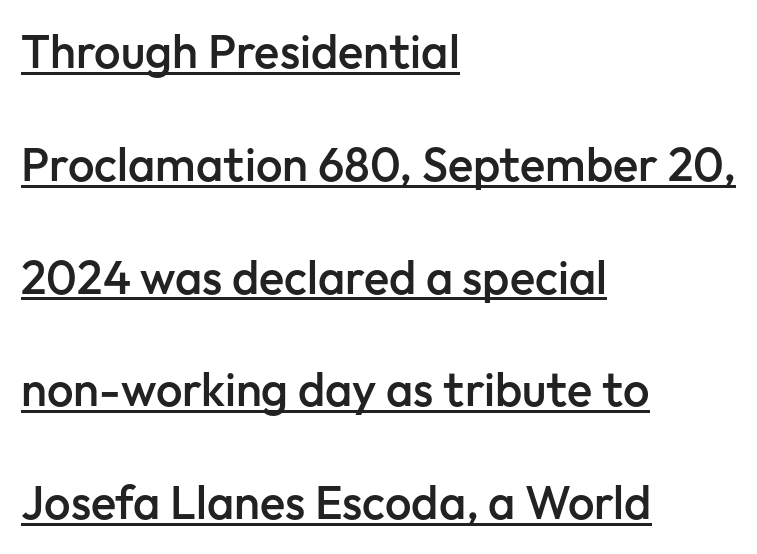
{"serif": "no", "italic": "no", "bold": "semi", "weight": "semibold", "width": "normal", "stroke_contrast": "low", "x_height": "medium", "monospaced": "no", "underline": "yes", "align": "left", "line_spacing": "loose", "line_spacing_ratio": 2.4, "letter_spacing": "normal", "letter_spacing_em": 0.0, "glyph_px": 47}
